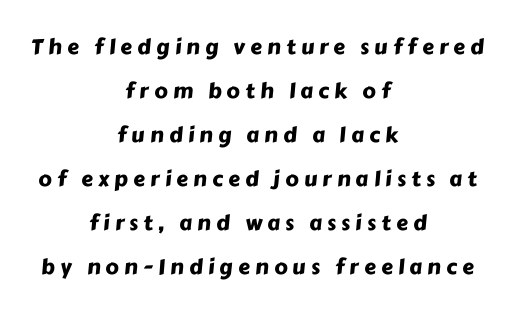
The image shows 21 px text type; set centered, loose line spacing (2.1x), unusually wide letter spacing (+0.25 em), not underlined.
